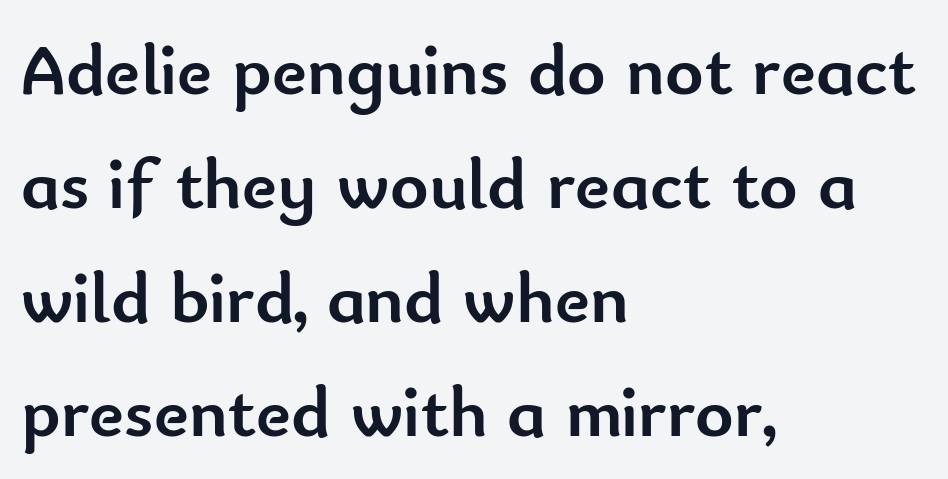
The image shows 73 px semibold sans-serif type, upright; set left-aligned, normal line spacing (1.56x), normal letter spacing, not underlined; low stroke contrast and a small x-height.
